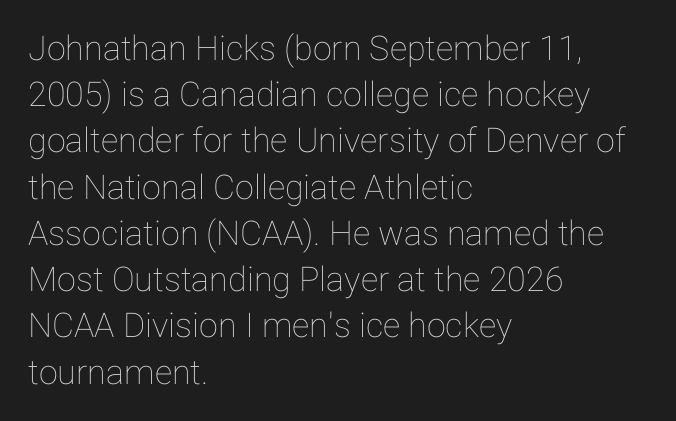
{"italic": "no", "width": "normal", "stroke_contrast": "low", "x_height": "medium", "monospaced": "no", "underline": "no", "align": "left", "line_spacing": "normal", "line_spacing_ratio": 1.36, "letter_spacing": "normal", "letter_spacing_em": 0.0, "glyph_px": 34}
